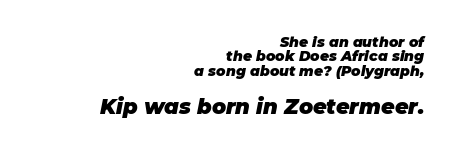
Has an underline been added? It has not. No extra tracking has been applied to these lines. Vertically, the passage feels compressed, each row crowding the next. Designer's note — italics engaged. The setting favours the right margin, as signatures and pull-quotes sometimes do. The glyphs have the mass of a bold cut.
